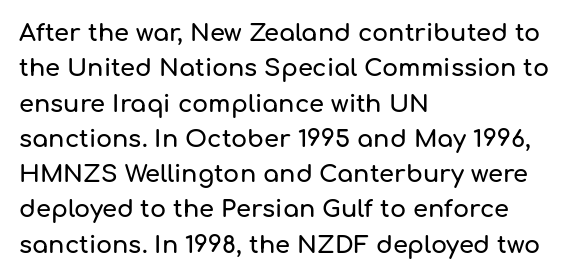
Q: Is the text italic (slanted)? A: No, it is upright.
Q: Is the text underlined? A: No.
Q: How is the paragraph aligned? A: Left-aligned.
Q: Is the spacing between letters normal or unusually wide? A: Normal.
Q: Is the spacing between lines tight, normal or loose? A: Normal.
